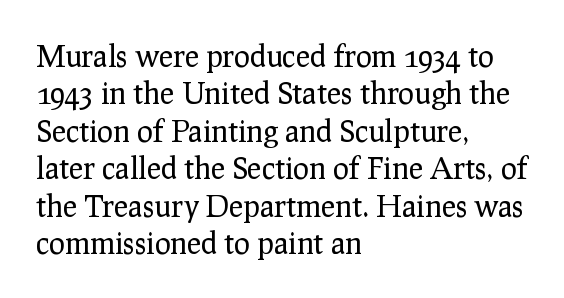
Weight: in the light-to-regular range. Italic: no, the glyphs are upright roman. The ragged edge is on the right, which tells us the setting is flush left. A serif font was chosen for this passage. Looks like regular typesetting: each glyph gets only the width it needs.
